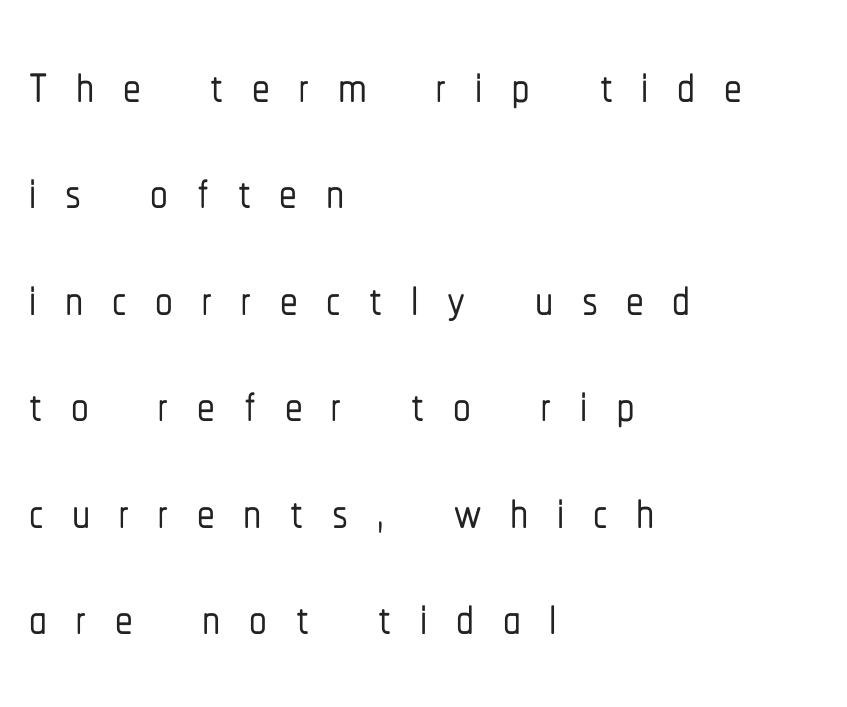
{"serif": "no", "italic": "no", "width": "condensed", "stroke_contrast": "low", "x_height": "medium", "monospaced": "no", "underline": "no", "align": "left", "line_spacing": "normal", "line_spacing_ratio": 1.5, "letter_spacing": "wide", "letter_spacing_em": 0.4, "glyph_px": 71}
